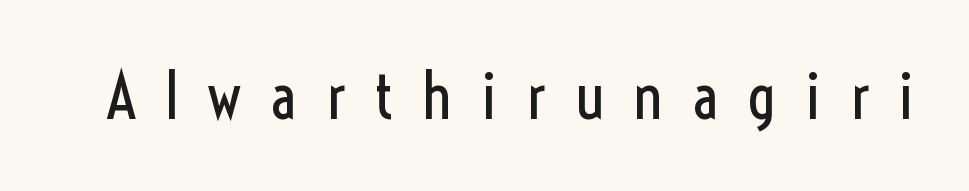
You could only call the tracking loose — the letters float apart. The cut favours lightness, reaching ordinary text weight at its darkest. Lines of text with bare space underneath. Do the letters lean? They stand straight. Observe the absence of serifs on each vertical stroke in this sample.
